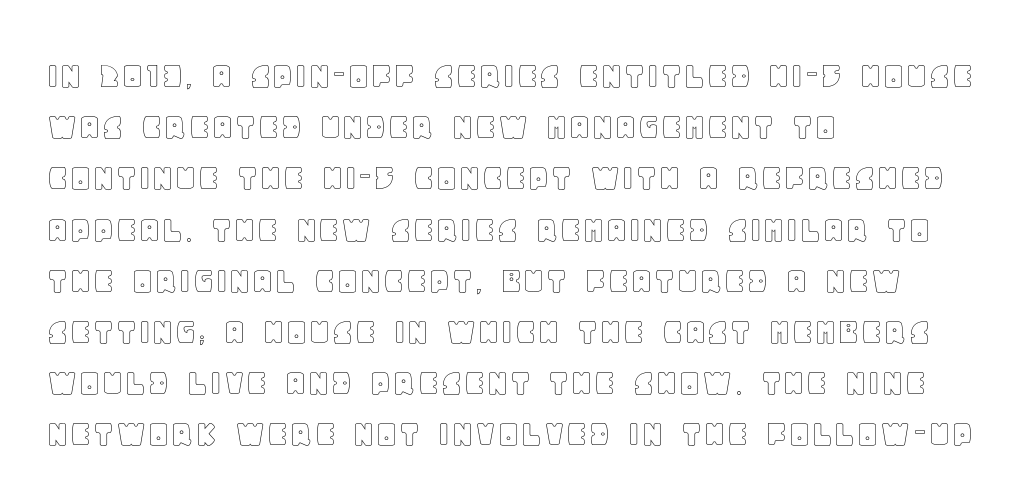
{"italic": "no", "width": "normal", "x_height": "large", "monospaced": "no", "underline": "no", "align": "left", "line_spacing": "normal", "line_spacing_ratio": 1.28, "letter_spacing": "normal", "letter_spacing_em": 0.0, "glyph_px": 40}
